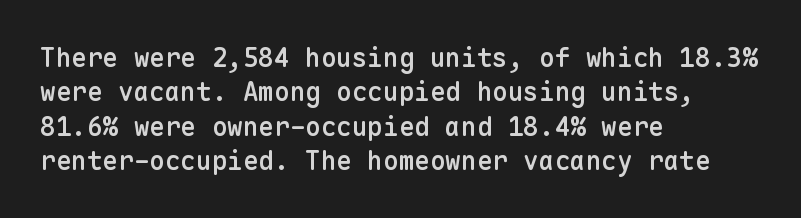
The image shows 26 px text type, upright; set left-aligned, normal line spacing (1.32x), normal letter spacing, not underlined.
